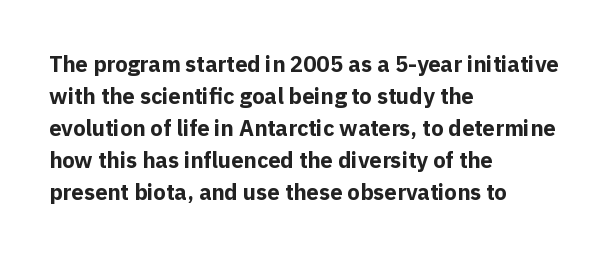
The image shows 22 px bold type, upright; set left-aligned, normal line spacing (1.45x), normal letter spacing, not underlined.
